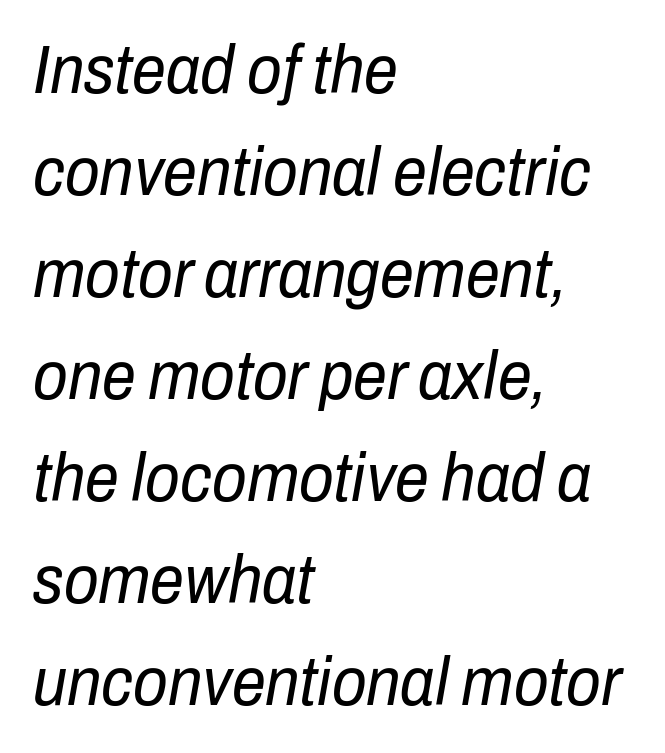
The image shows 68 px regular-weight, condensed type, italic (leaning right); set left-aligned, normal line spacing (1.5x), normal letter spacing, not underlined; low stroke contrast and a medium x-height.
